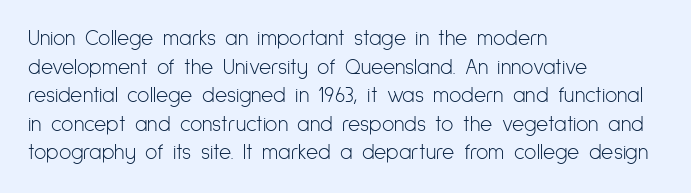
Q: Is the text bold? A: No.
Q: Is the text italic (slanted)? A: No, it is upright.
Q: Is the text underlined? A: No.
Q: How is the paragraph aligned? A: Left-aligned.
Q: Is the spacing between letters normal or unusually wide? A: Normal.
Q: Is the spacing between lines tight, normal or loose? A: Normal.
